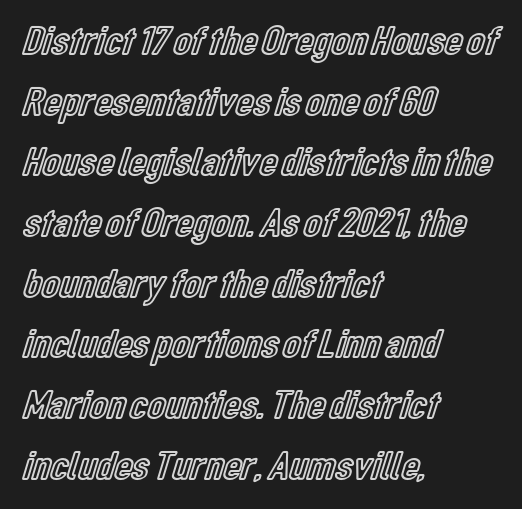
{"width": "condensed", "x_height": "medium", "monospaced": "no", "underline": "no", "align": "left", "line_spacing": "normal", "line_spacing_ratio": 1.48, "letter_spacing": "normal", "letter_spacing_em": 0.0, "glyph_px": 41}
